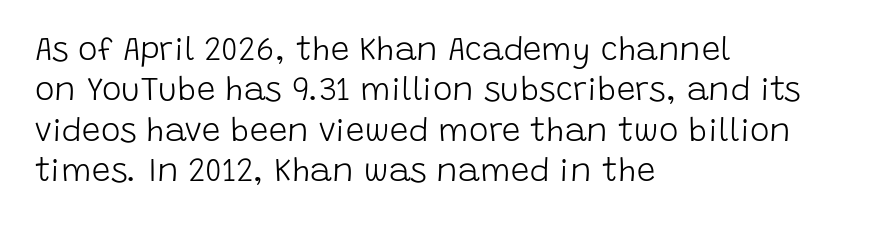
{"serif": "no", "italic": "no", "bold": "no", "weight": "light", "width": "normal", "stroke_contrast": "low", "x_height": "large", "monospaced": "no", "underline": "no", "align": "left", "line_spacing_ratio": 1.22, "letter_spacing": "normal", "letter_spacing_em": 0.0, "glyph_px": 33}
